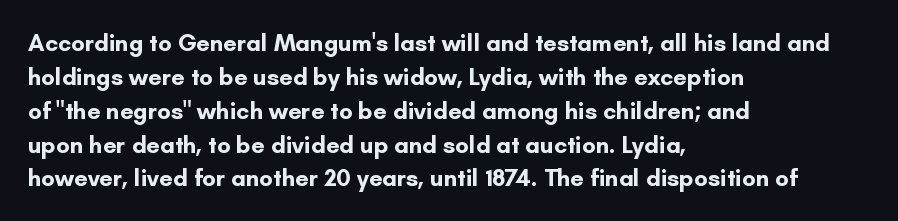
{"italic": "no", "bold": "yes", "underline": "no", "align": "left", "line_spacing": "normal", "line_spacing_ratio": 1.41, "letter_spacing": "normal", "letter_spacing_em": 0.0, "glyph_px": 24}
